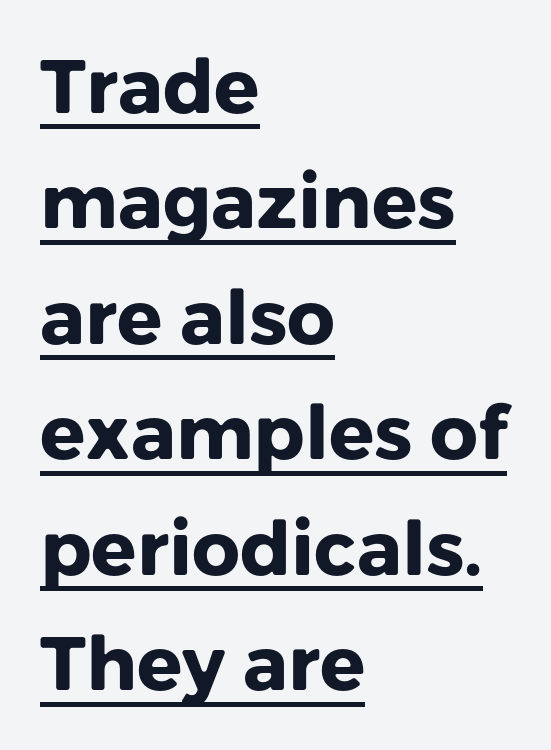
{"serif": "no", "italic": "no", "bold": "yes", "weight": "heavy", "width": "normal", "stroke_contrast": "low", "x_height": "medium", "monospaced": "no", "underline": "yes", "align": "left", "line_spacing": "normal", "line_spacing_ratio": 1.54, "letter_spacing": "normal", "letter_spacing_em": 0.0, "glyph_px": 75}
